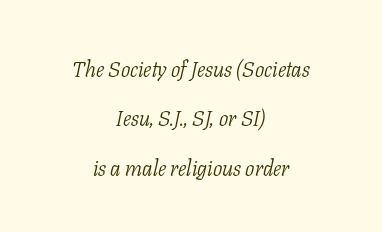
The image shows 22 px text type, italic (leaning right); set centered, loose line spacing (2.25x), normal letter spacing, not underlined.
